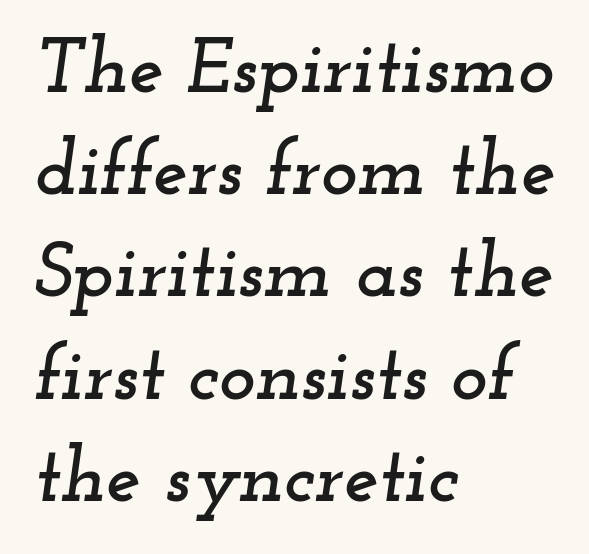
The image shows 78 px wide serif type, italic (leaning right); set left-aligned, normal line spacing (1.31x), normal letter spacing, not underlined; low stroke contrast and a small x-height.
